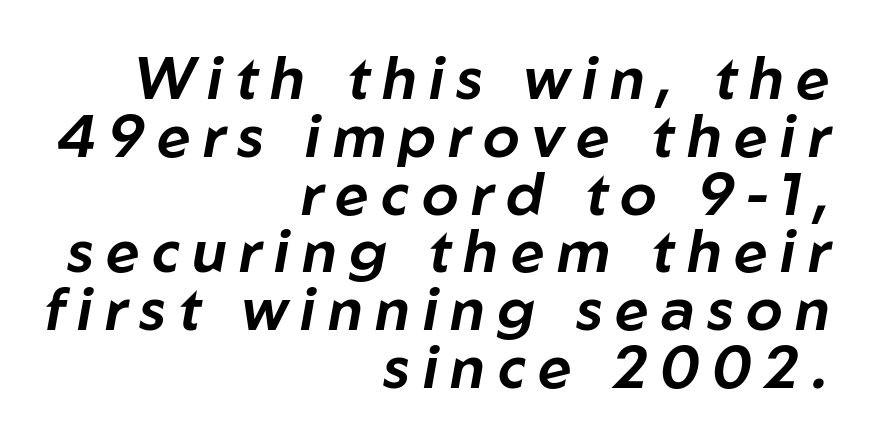
Q: Is the text italic (slanted)? A: Yes, it leans right by about 10 degrees.
Q: Is the text underlined? A: No.
Q: How is the paragraph aligned? A: Right-aligned.
Q: Is the spacing between letters normal or unusually wide? A: Unusually wide.
Q: Is the spacing between lines tight, normal or loose? A: Tight.
Q: Width (condensed, normal, or wide)? A: Normal.
Q: Stroke contrast? A: Low.
Q: x-height? A: Medium.
Q: Monospaced? A: No.
